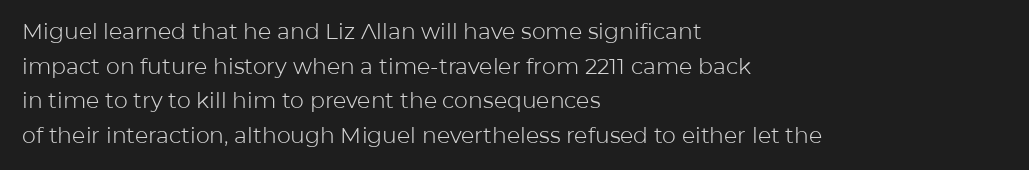
The image shows 22 px text type, upright; set left-aligned, normal line spacing (1.57x), normal letter spacing, not underlined.
